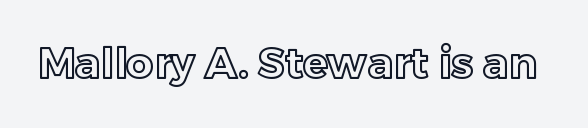
Q: Is the text italic (slanted)? A: No, it is upright.
Q: Is the text underlined? A: No.
Q: Is the spacing between letters normal or unusually wide? A: Normal.
Q: Width (condensed, normal, or wide)? A: Normal.
Q: x-height? A: Medium.
Q: Monospaced? A: No.
